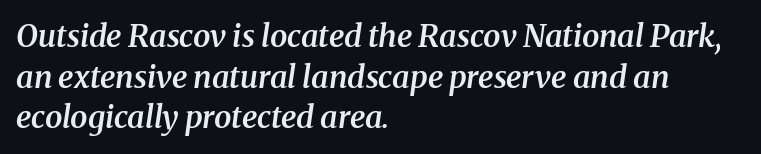
{"serif": "yes", "italic": "yes", "lean": "right", "slant_degrees": 8, "bold": "semi", "weight": "semibold", "width": "normal", "stroke_contrast": "medium", "x_height": "medium", "monospaced": "no", "underline": "no", "align": "left", "line_spacing": "normal", "line_spacing_ratio": 1.31, "letter_spacing": "normal", "letter_spacing_em": 0.0, "glyph_px": 31}
